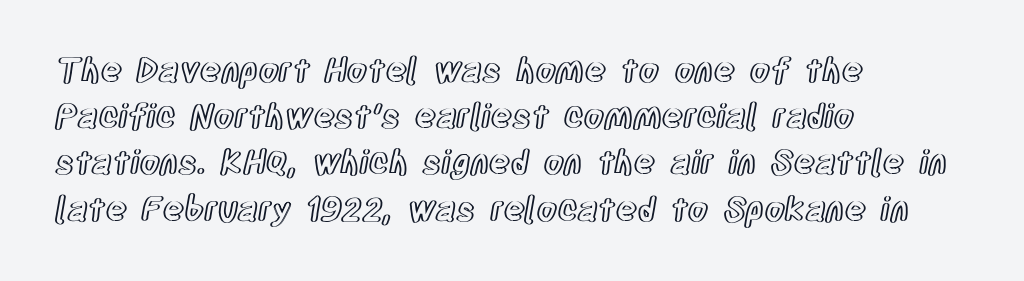
Q: Is the text italic (slanted)? A: Yes.
Q: Is the text underlined? A: No.
Q: How is the paragraph aligned? A: Left-aligned.
Q: Is the spacing between letters normal or unusually wide? A: Normal.
Q: Is the spacing between lines tight, normal or loose? A: Normal.
Q: Width (condensed, normal, or wide)? A: Condensed.
Q: x-height? A: Large.
Q: Monospaced? A: No.
